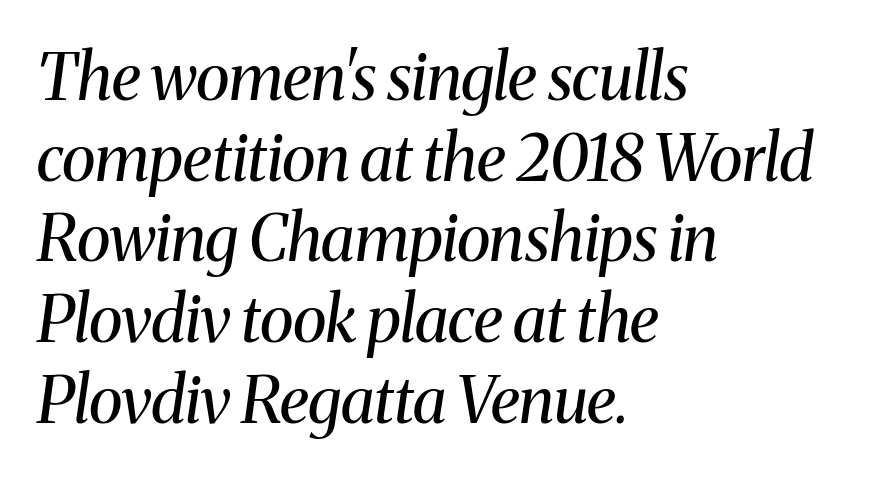
Q: Is the text bold? A: No.
Q: Is the text italic (slanted)? A: Yes, it leans right by about 8 degrees.
Q: Is the typeface a serif or a sans-serif typeface? A: Serif.
Q: Is the text underlined? A: No.
Q: How is the paragraph aligned? A: Left-aligned.
Q: Is the spacing between letters normal or unusually wide? A: Normal.
Q: Is the spacing between lines tight, normal or loose? A: Normal.
Q: Width (condensed, normal, or wide)? A: Normal.
Q: Stroke contrast? A: Medium.
Q: x-height? A: Medium.
Q: Monospaced? A: No.
